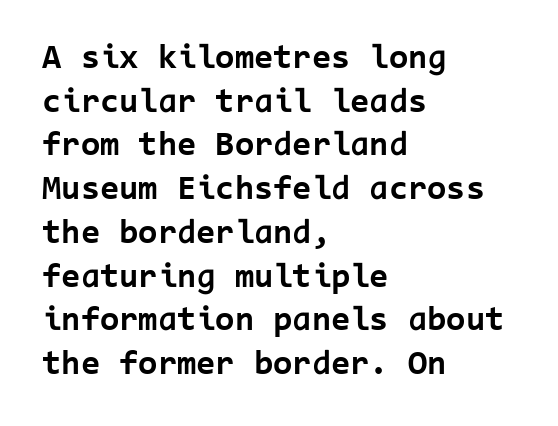
{"serif": "no", "italic": "no", "bold": "yes", "weight": "bold", "width": "normal", "stroke_contrast": "low", "x_height": "medium", "monospaced": "yes", "underline": "no", "align": "left", "line_spacing": "normal", "line_spacing_ratio": 1.25, "letter_spacing": "normal", "letter_spacing_em": 0.0, "glyph_px": 35}
